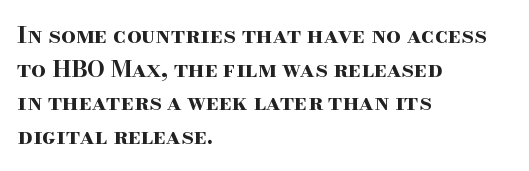
{"italic": "no", "bold": "yes", "underline": "no", "align": "left", "line_spacing": "normal", "line_spacing_ratio": 1.46, "letter_spacing": "normal", "letter_spacing_em": 0.0, "glyph_px": 23}
